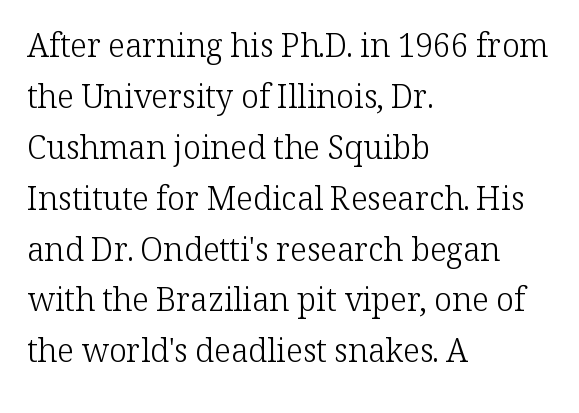
You can tell from the footed stems that serif type was used. Each stroke keeps to a modest, everyday thickness or less. Typeset ragged right — the left edge is the straight one. The horizontal fit of the characters is conventional and even. This block has exactly the height ordinary leading produces. Plain, unruled lines of type.
